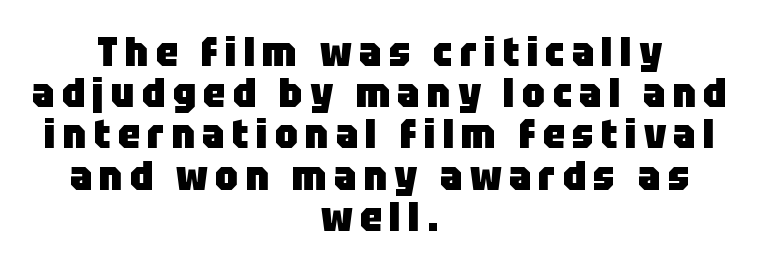
Cramped leading. Is this a fixed-width face? No — the glyphs have proportional, varying widths. The lettering stays uniformly vertical, giving the passage a roman look. In CSS terms this would be text-align: center. A sans-serif font was chosen for this passage. You'd pick this weight for a headline — it's a proper bold.
